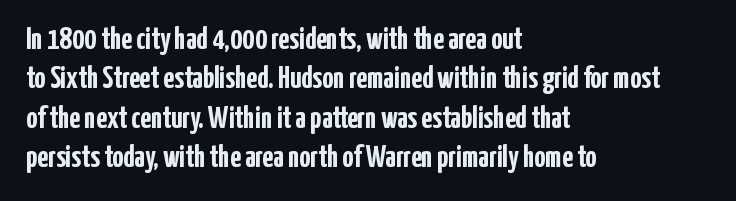
This rendering leaves character spacing at its baseline value. Does the weight exceed regular? Yes, all the way to bold. Beneath every word, the page is bare. The typography opts for an upright posture over an oblique one. Layout note: lines flush left. Reading down the column, the eye jumps a familiar distance to each next line.
